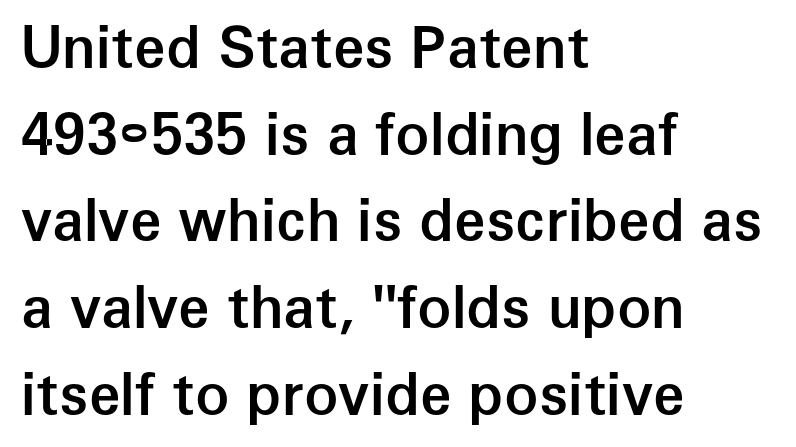
{"serif": "no", "italic": "no", "bold": "semi", "weight": "semibold", "width": "normal", "stroke_contrast": "low", "x_height": "medium", "monospaced": "no", "underline": "no", "align": "left", "line_spacing": "normal", "line_spacing_ratio": 1.52, "letter_spacing": "normal", "letter_spacing_em": 0.0, "glyph_px": 57}
